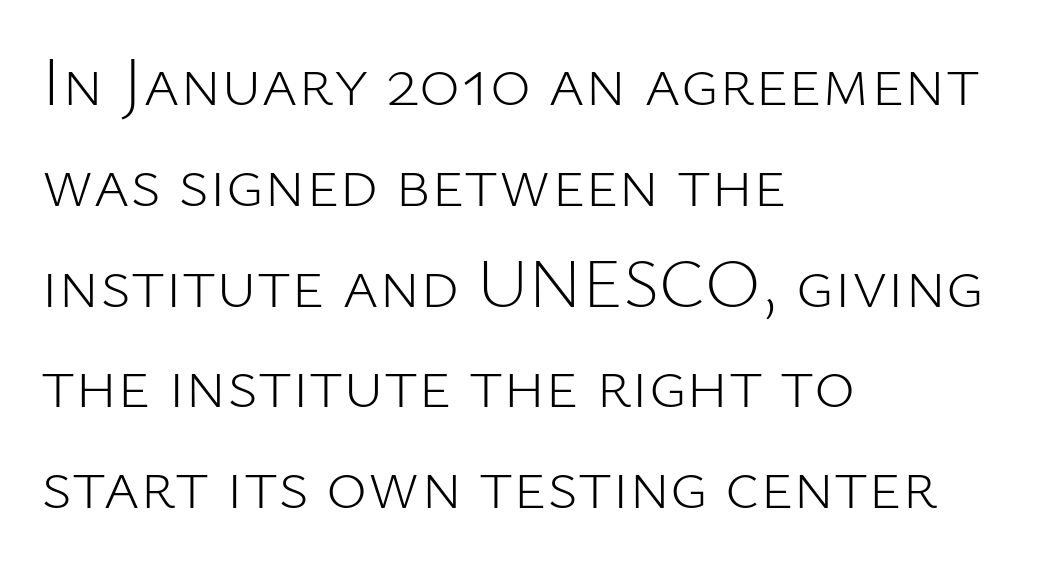
The image shows 70 px light sans-serif type, upright; set left-aligned, normal line spacing (1.44x), normal letter spacing, not underlined; low stroke contrast and a medium x-height.
